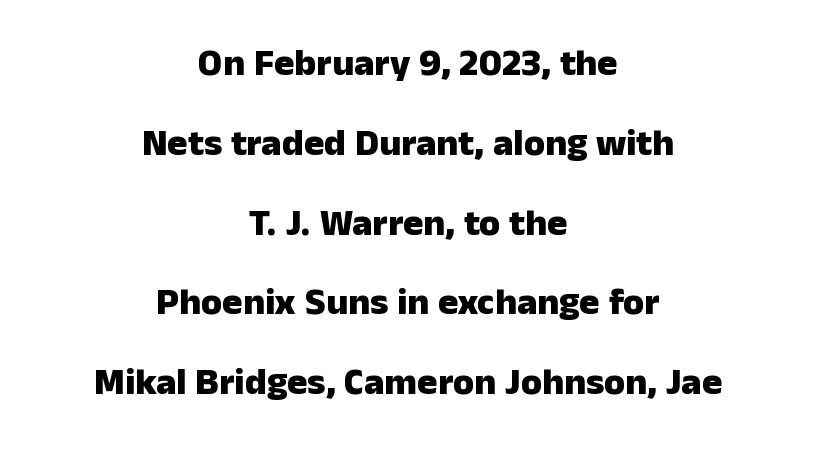
Q: Is the text bold? A: Yes.
Q: Is the text italic (slanted)? A: No, it is upright.
Q: Is the typeface a serif or a sans-serif typeface? A: Sans-serif.
Q: Is the text underlined? A: No.
Q: How is the paragraph aligned? A: Centered.
Q: Is the spacing between letters normal or unusually wide? A: Normal.
Q: Is the spacing between lines tight, normal or loose? A: Loose.
Q: Width (condensed, normal, or wide)? A: Normal.
Q: Stroke contrast? A: Low.
Q: x-height? A: Medium.
Q: Monospaced? A: No.
